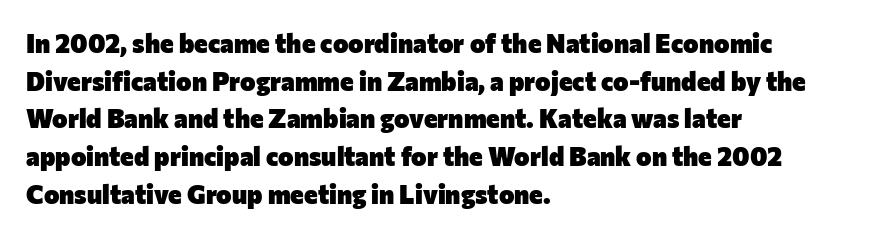
On the weight axis this lands at bold, roughly 700. Words float on clear page, feet unadorned. Interline gaps are of average width in this sample. The rendering keeps characters at their native spacing. In terms of posture, this sample is upright.
